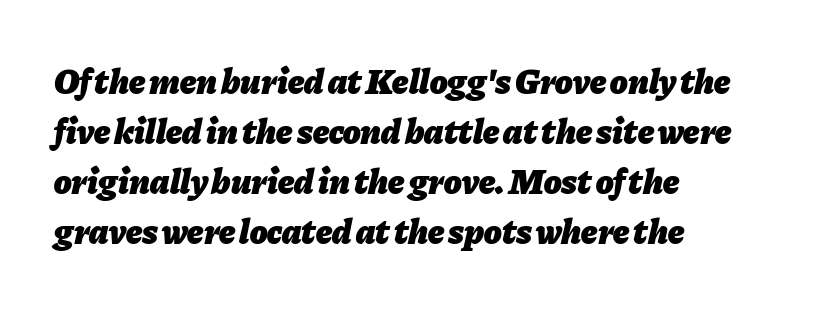
The image shows 36 px heavy type, italic (leaning right); set left-aligned, normal line spacing (1.39x), normal letter spacing, not underlined; low stroke contrast and a medium x-height.
